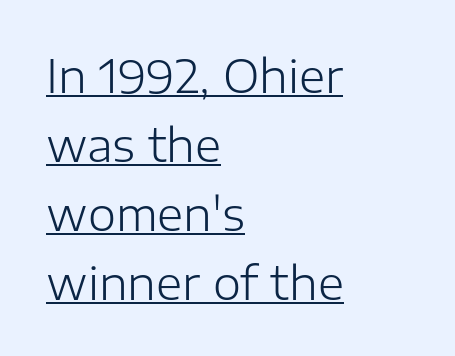
The image shows 45 px light sans-serif type, upright; set left-aligned, normal line spacing (1.53x), normal letter spacing, underlined; low stroke contrast and a medium x-height.
